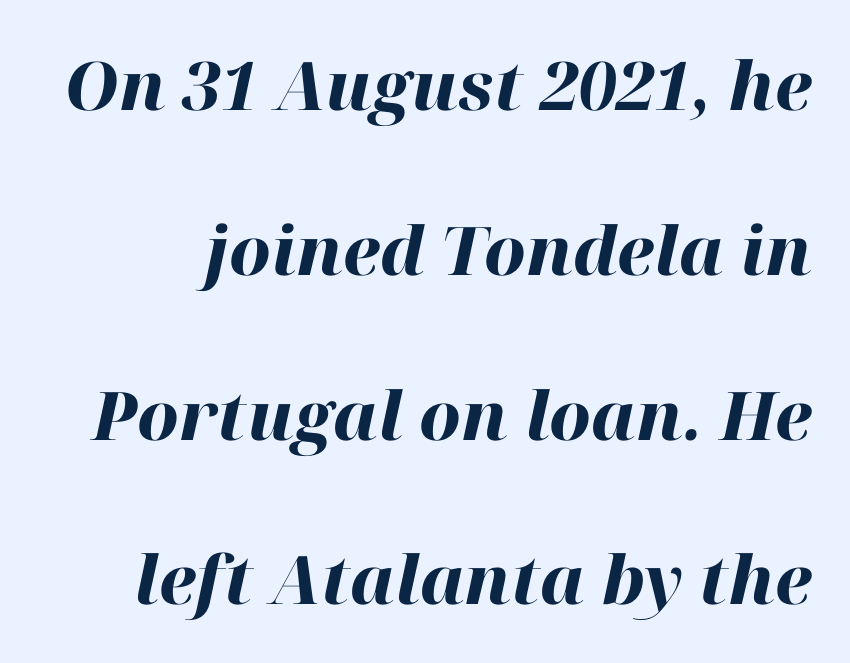
Q: Is the text bold? A: Yes.
Q: Is the text italic (slanted)? A: Yes, it leans right by about 12 degrees.
Q: Is the text underlined? A: No.
Q: Is the spacing between letters normal or unusually wide? A: Normal.
Q: Is the spacing between lines tight, normal or loose? A: Loose.
Q: Width (condensed, normal, or wide)? A: Normal.
Q: Stroke contrast? A: High.
Q: x-height? A: Medium.
Q: Monospaced? A: No.
